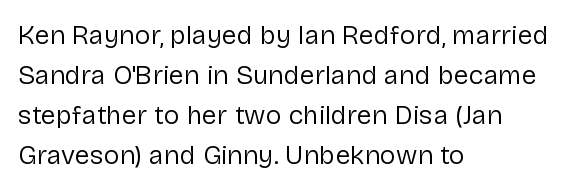
Q: Is the text bold? A: No.
Q: Is the text italic (slanted)? A: No, it is upright.
Q: Is the text underlined? A: No.
Q: How is the paragraph aligned? A: Left-aligned.
Q: Is the spacing between letters normal or unusually wide? A: Normal.
Q: Is the spacing between lines tight, normal or loose? A: Normal.
